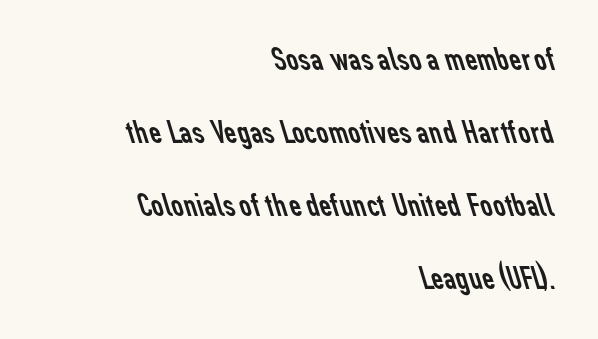
The image shows 34 px regular-weight sans-serif type; set right-aligned, loose line spacing (2.15x), normal letter spacing, not underlined; low stroke contrast and a medium x-height.
